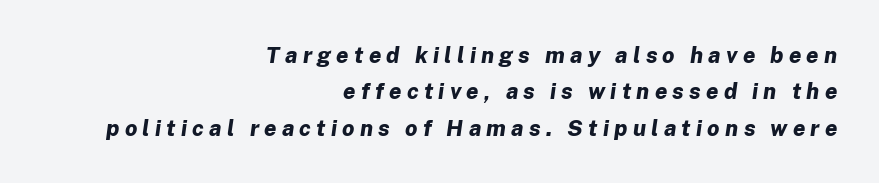
Every letter is thick-stroked: bold, no question. The rendering uses a moderate line-height, typical for paragraphs. Inter-character spacing is expanded well beyond the font's built-in metrics. Does the copy run flush right? Yes — the right margin is perfectly even. Looking at the ascenders, they clearly lean.
